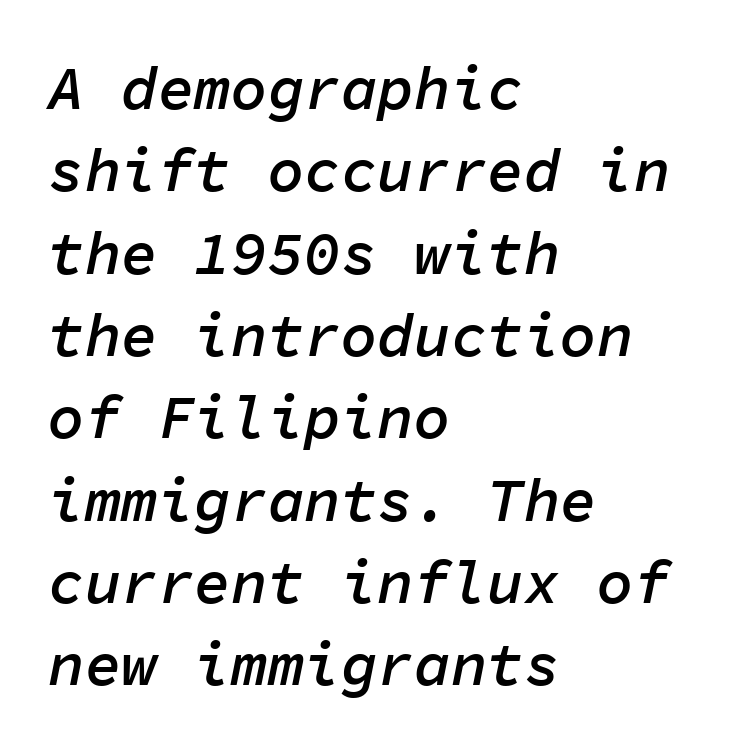
Q: Is the text bold? A: Semi-bold.
Q: Is the text italic (slanted)? A: Yes, it leans right by about 11 degrees.
Q: Is the text underlined? A: No.
Q: How is the paragraph aligned? A: Left-aligned.
Q: Is the spacing between letters normal or unusually wide? A: Normal.
Q: Is the spacing between lines tight, normal or loose? A: Normal.
Q: Width (condensed, normal, or wide)? A: Normal.
Q: Stroke contrast? A: Low.
Q: x-height? A: Medium.
Q: Monospaced? A: Yes.
